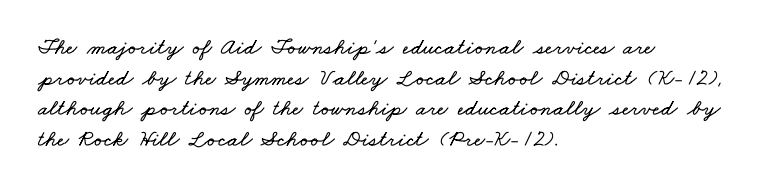
Just letters on the line, the space beneath them empty. Horizontal bands of white between lines are of average thickness. The paragraph shown leans on its left margin. The gaps between neighbouring characters are ordinary and unremarkable.
